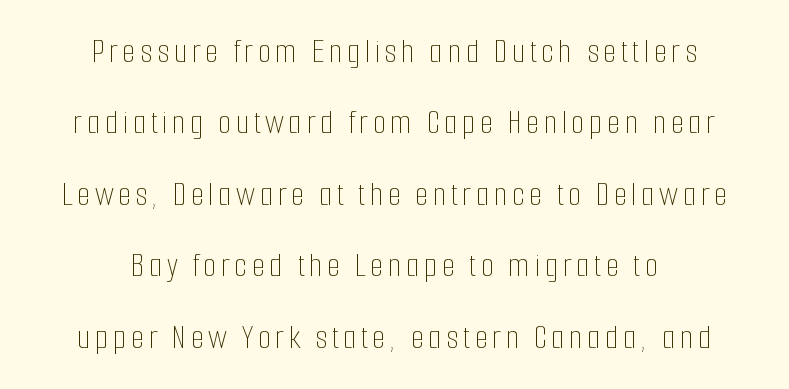
The image shows 35 px thin, condensed type, upright; set centered, loose line spacing (2.04x), not underlined; low stroke contrast and a medium x-height.
